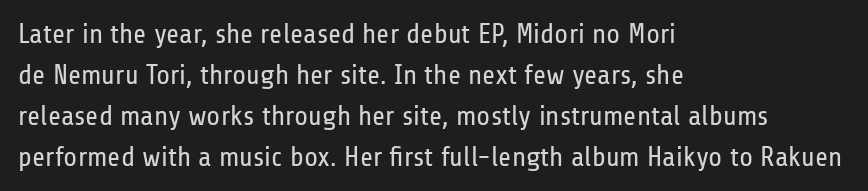
{"serif": "no", "italic": "no", "bold": "no", "weight": "regular", "width": "condensed", "stroke_contrast": "low", "x_height": "medium", "monospaced": "no", "underline": "no", "align": "left", "line_spacing": "normal", "line_spacing_ratio": 1.46, "letter_spacing": "normal", "letter_spacing_em": 0.0, "glyph_px": 28}
